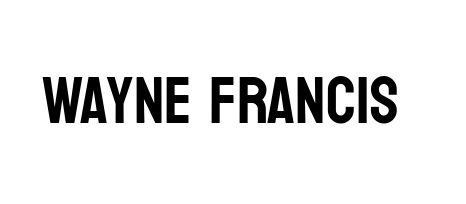
These lines are rendered in a variable-pitch font. Typographically, this falls in the sans-serif category. When letters stand straight like this, we call the style roman or upright. No extra tracking has been applied to these lines. The specimen omits any rule beneath the text block's lines.
